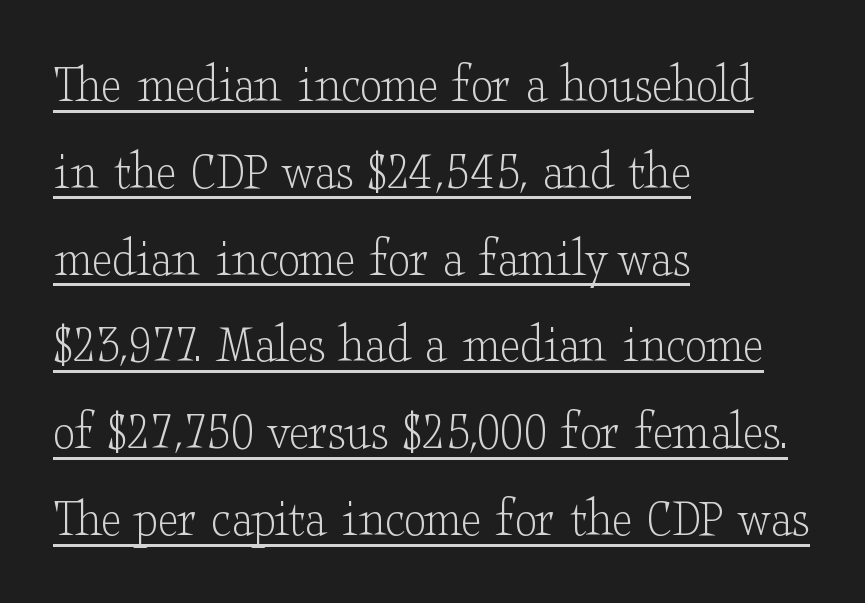
{"serif": "yes", "italic": "no", "bold": "no", "weight": "light", "width": "wide", "stroke_contrast": "low", "x_height": "small", "monospaced": "no", "underline": "yes", "align": "left", "line_spacing": "normal", "line_spacing_ratio": 1.55, "letter_spacing": "normal", "letter_spacing_em": 0.0, "glyph_px": 56}
